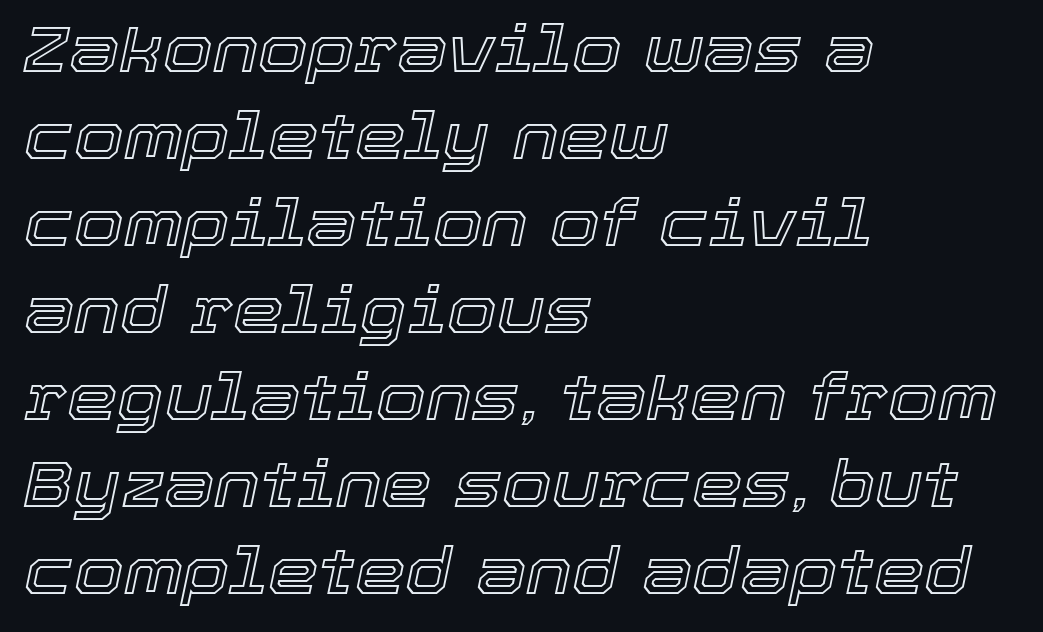
The image shows 64 px text type, italic (leaning right); set left-aligned, normal line spacing (1.36x), normal letter spacing, not underlined; a medium x-height.
